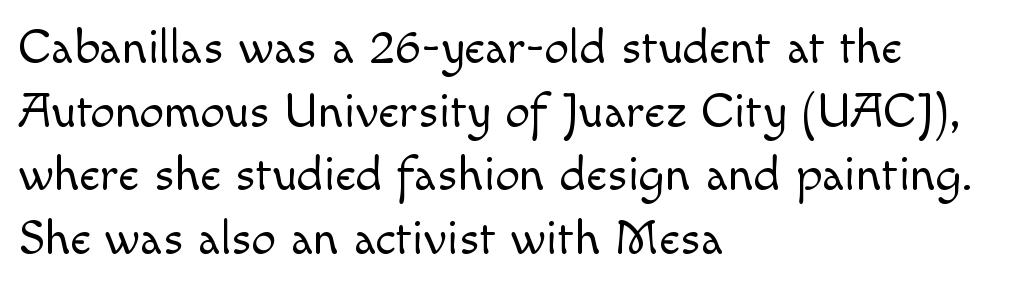
The image shows 49 px light sans-serif type, upright; set left-aligned, normal line spacing (1.3x), normal letter spacing, not underlined; a small x-height.
